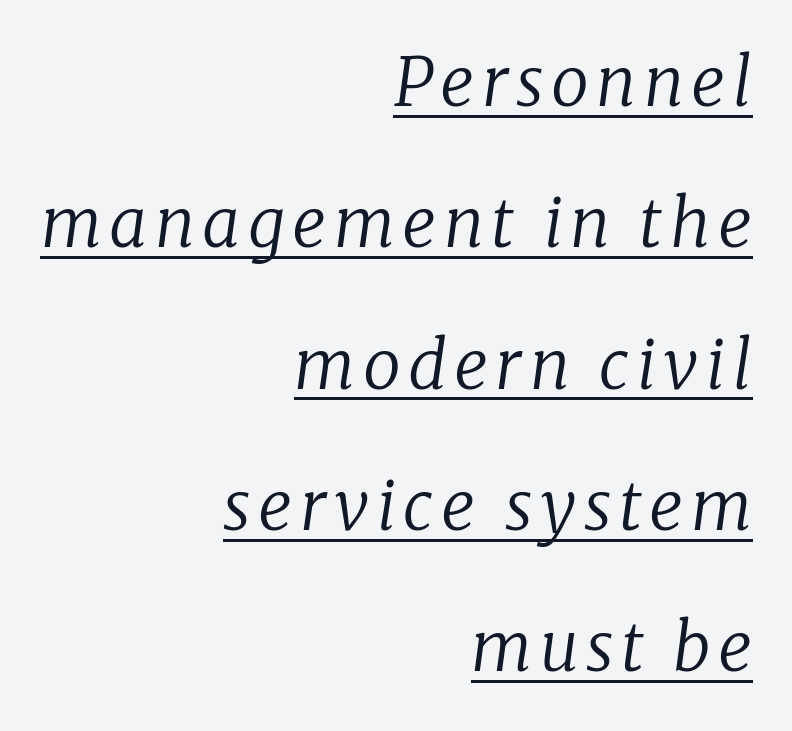
{"serif": "yes", "italic": "yes", "lean": "right", "slant_degrees": 8, "bold": "no", "weight": "regular", "width": "normal", "stroke_contrast": "low", "x_height": "medium", "monospaced": "no", "underline": "yes", "align": "right", "line_spacing": "loose", "line_spacing_ratio": 2.11, "glyph_px": 67}
